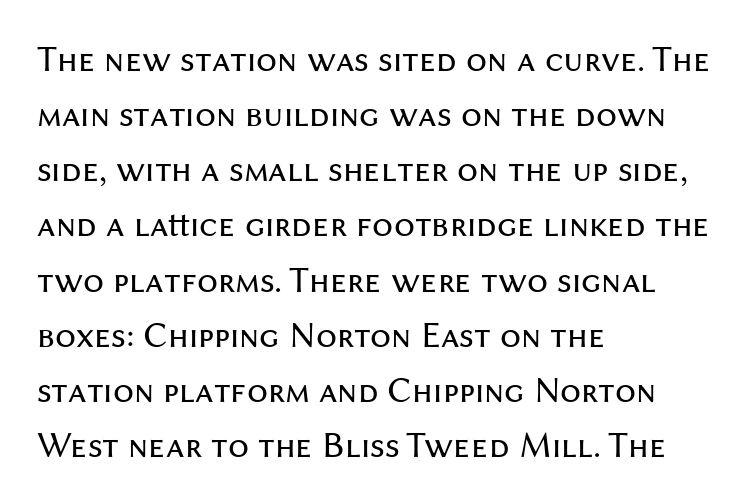
{"serif": "no", "italic": "no", "bold": "no", "weight": "regular", "width": "normal", "stroke_contrast": "medium", "x_height": "medium", "monospaced": "no", "underline": "no", "align": "left", "line_spacing": "normal", "line_spacing_ratio": 1.49, "letter_spacing": "normal", "letter_spacing_em": 0.0, "glyph_px": 37}
